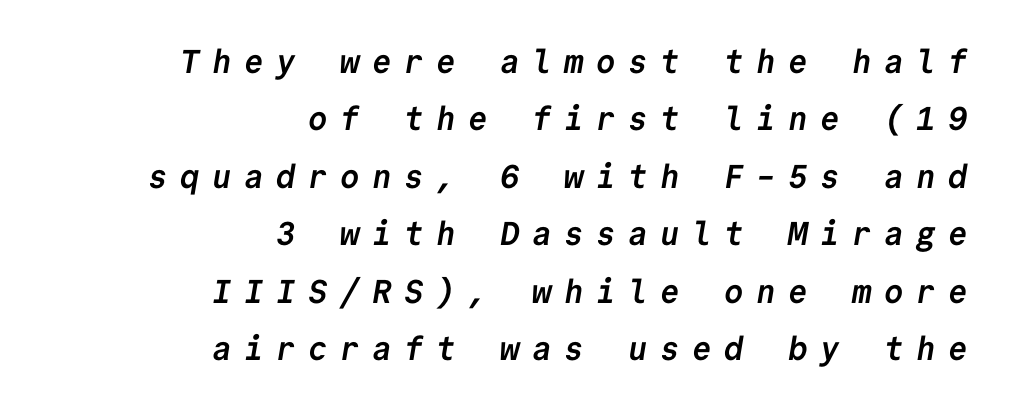
The image shows 33 px semibold sans-serif type, monospaced; set right-aligned, line spacing 1.74x, unusually wide letter spacing (+0.37 em), not underlined; low stroke contrast and a medium x-height.
